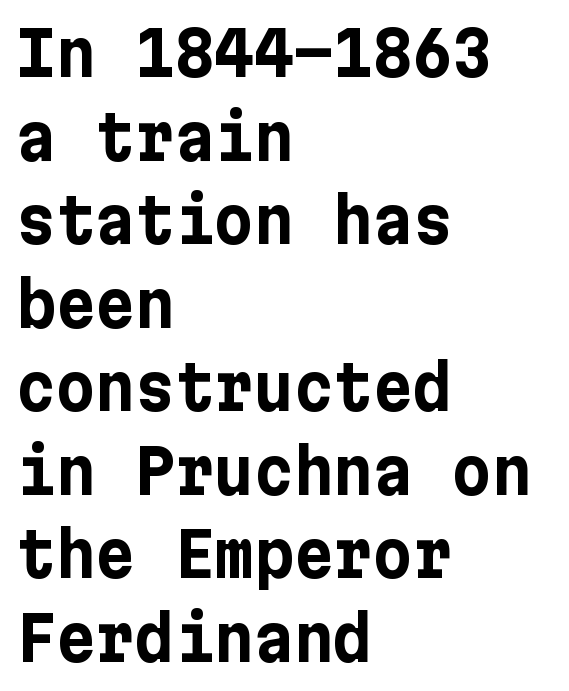
The image shows 61 px bold sans-serif type, upright; set left-aligned, normal line spacing (1.37x), normal letter spacing, not underlined; low stroke contrast and a medium x-height.
